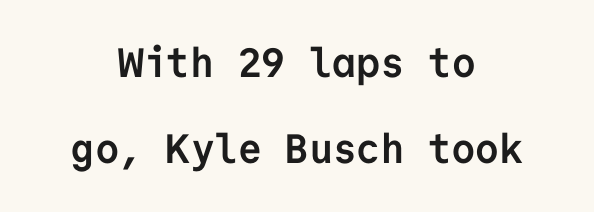
{"serif": "no", "italic": "no", "bold": "yes", "weight": "semibold", "width": "normal", "stroke_contrast": "low", "x_height": "medium", "monospaced": "yes", "underline": "no", "align": "center", "line_spacing": "loose", "line_spacing_ratio": 2.09, "letter_spacing": "normal", "letter_spacing_em": 0.0, "glyph_px": 41}
